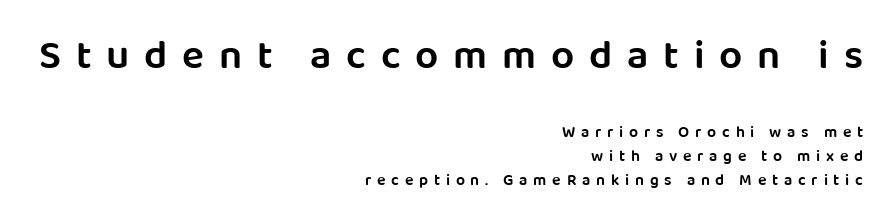
{"serif": "no", "italic": "no", "bold": "semi", "weight": "semibold", "width": "normal", "stroke_contrast": "low", "x_height": "large", "monospaced": "no", "underline": "no", "align": "right", "line_spacing": "normal", "line_spacing_ratio": 1.53, "letter_spacing": "wide", "letter_spacing_em": 0.36, "larger_block": "first", "size_ratio": 2.56, "glyph_px": 41}
